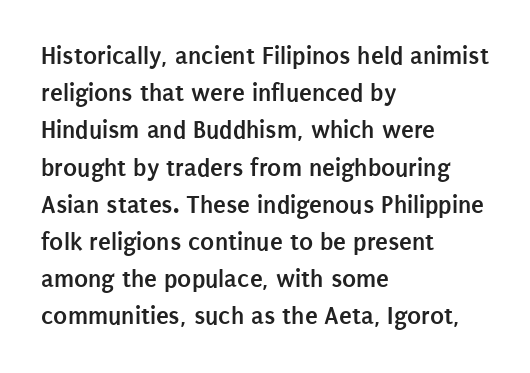
Q: Is the text bold? A: Yes.
Q: Is the text italic (slanted)? A: No, it is upright.
Q: Is the text underlined? A: No.
Q: How is the paragraph aligned? A: Left-aligned.
Q: Is the spacing between letters normal or unusually wide? A: Normal.
Q: Is the spacing between lines tight, normal or loose? A: Normal.
